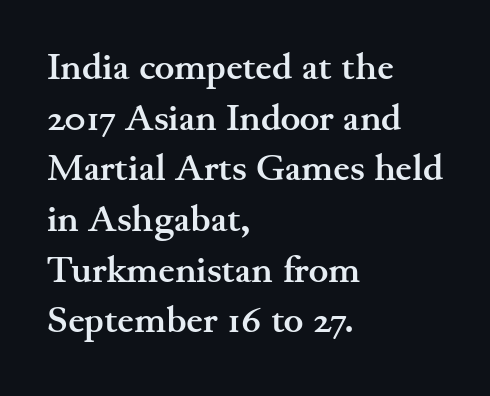
This sample has the flowing, uneven cadence of proportional lettering. Unlike a clean sans, this face finishes its strokes with serifs. The typesetting leans heavy: a genuine bold. The tracking reads as untouched default to a designer's eye. This sample uses an upright cut, with every glyph sitting square on the baseline. The lines are quadded left.
